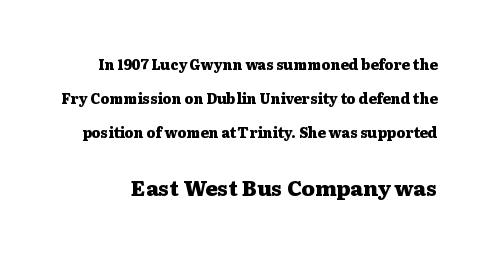
The image shows 21 px bold type, upright; set loose line spacing (2.42x), normal letter spacing, not underlined; the second (bottom) block is 1.5x larger.
